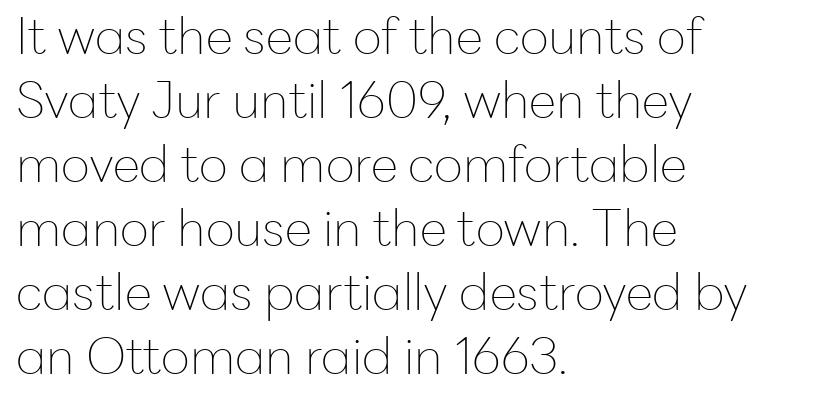
The lines are quadded left. Plain, unruled lines of type. This sample uses plain, unmodified letter spacing. The vertical gap from one line to the next is medium. You could not count columns in this text — the font is proportionally spaced.
